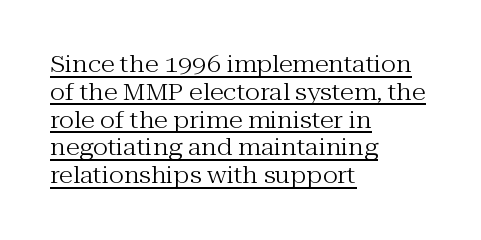
The image shows 23 px text type, upright; set left-aligned, line spacing 1.21x, normal letter spacing, underlined.
